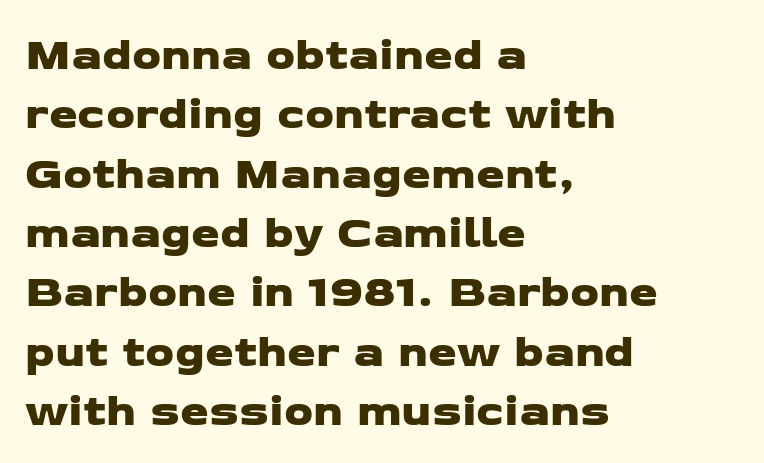
{"serif": "no", "width": "wide", "stroke_contrast": "low", "x_height": "medium", "monospaced": "no", "underline": "no", "align": "left", "line_spacing": "normal", "line_spacing_ratio": 1.29, "letter_spacing": "normal", "letter_spacing_em": 0.0, "glyph_px": 46}
